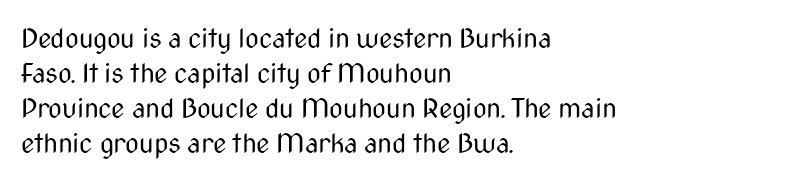
{"italic": "no", "bold": "no", "underline": "no", "align": "left", "line_spacing": "normal", "line_spacing_ratio": 1.3, "letter_spacing": "normal", "letter_spacing_em": 0.0, "glyph_px": 27}
